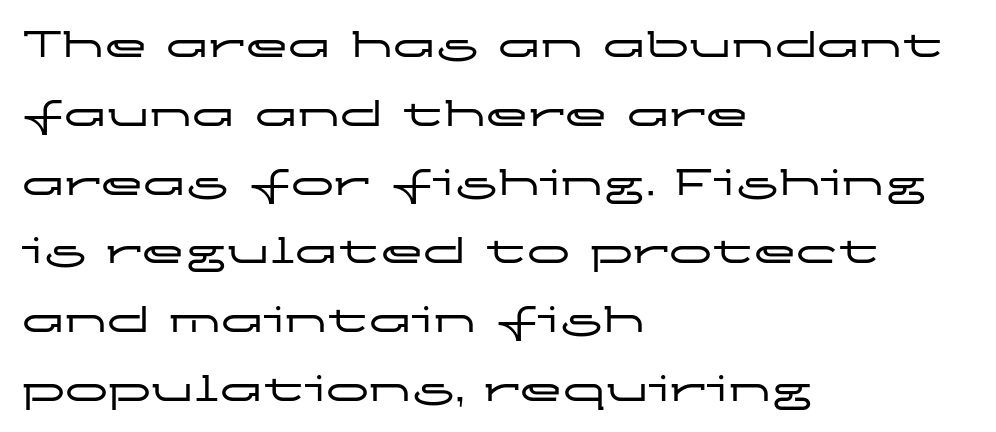
Type without underlining. Nope, no serifs anywhere on these letters. These lines stack with their left ends in a neat column. The tracking reads as untouched default to a designer's eye. Ascenders rise straight up at ninety degrees.
